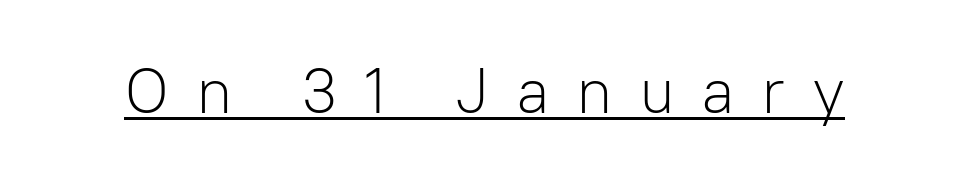
This rendering features underlined lettering. Spacing between characters has been opened up far beyond the box default. No heavy texture on the line: the type isn't bold. Note the varied advance widths — an 'i' is clearly narrower than an 'm'. These lines are composed in type without serifs.
